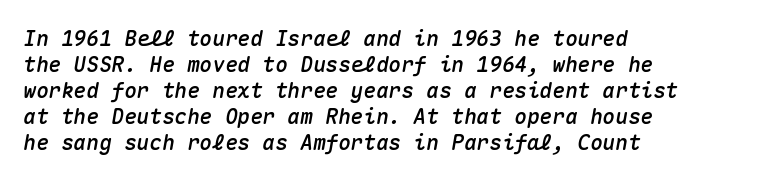
The image shows 21 px text type, italic (leaning right); set left-aligned, line spacing 1.24x, normal letter spacing, not underlined.
